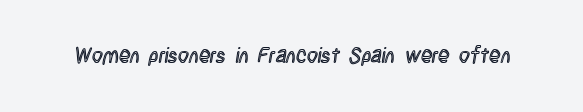
{"underline": "no", "letter_spacing": "normal", "letter_spacing_em": 0.0, "glyph_px": 21}
